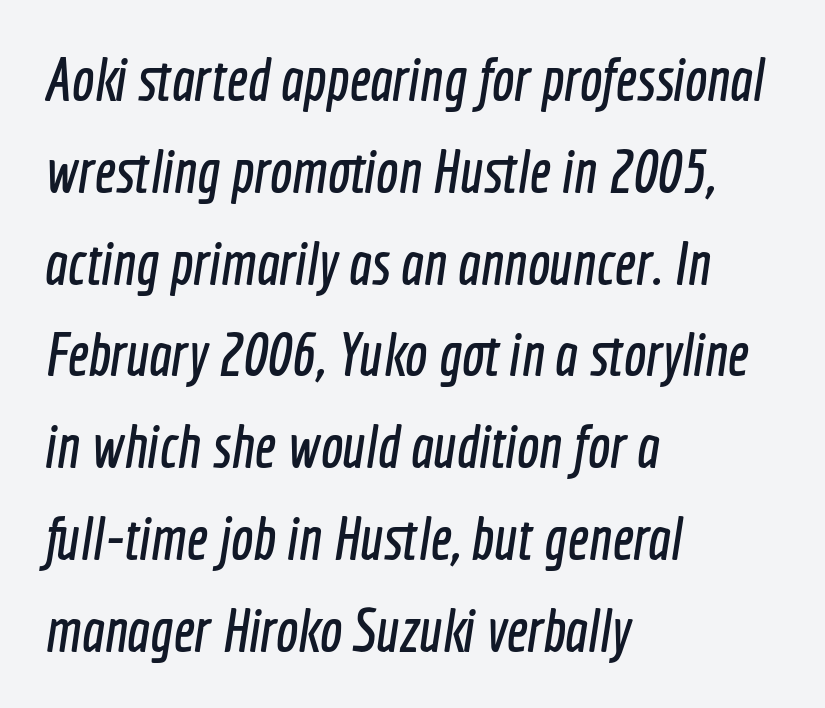
The image shows 60 px condensed sans-serif type; set left-aligned, normal line spacing (1.53x), normal letter spacing, not underlined; a medium x-height.
